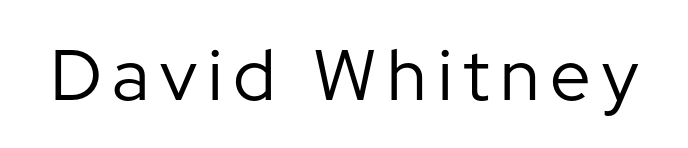
Q: Is the text bold? A: No.
Q: Is the text italic (slanted)? A: No, it is upright.
Q: Is the typeface a serif or a sans-serif typeface? A: Sans-serif.
Q: Is the text underlined? A: No.
Q: Width (condensed, normal, or wide)? A: Normal.
Q: Stroke contrast? A: Low.
Q: x-height? A: Medium.
Q: Monospaced? A: No.
